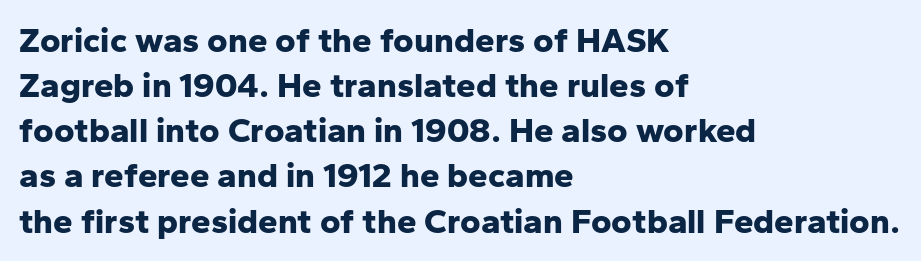
{"serif": "no", "italic": "no", "bold": "yes", "weight": "bold", "width": "normal", "stroke_contrast": "low", "x_height": "medium", "monospaced": "no", "underline": "no", "align": "left", "line_spacing": "normal", "line_spacing_ratio": 1.29, "letter_spacing": "normal", "letter_spacing_em": 0.0, "glyph_px": 35}
